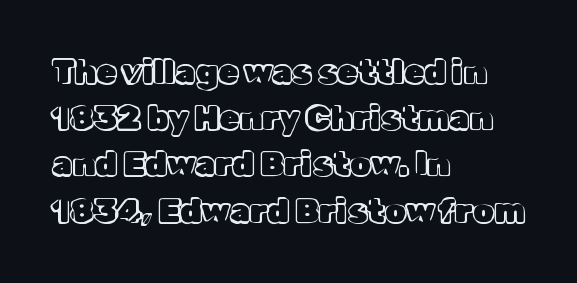
These lines were composed using upright roman letters. The lines in this sample share a left origin and differ only in where they stop. The passage shown is typed in a proportional face where columns would drift. Descenders are the only things crossing below the line. You could call the tracking neutral — neither tight nor loose. Quick note: interline space is typical.
